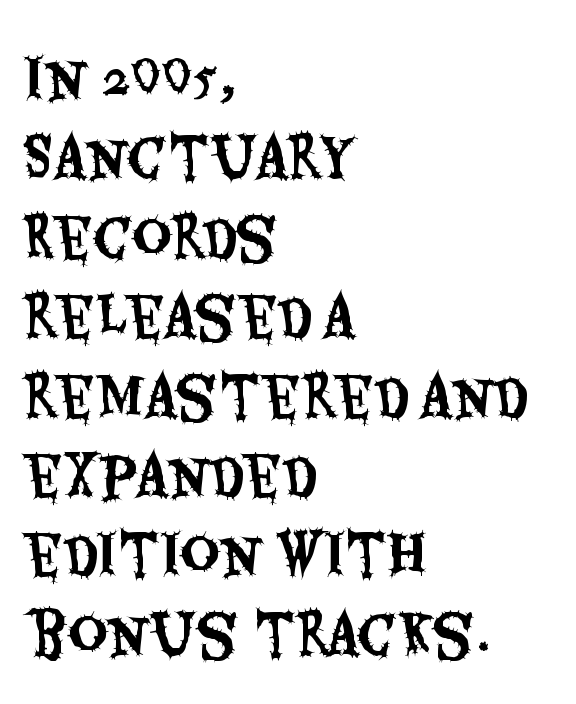
The image shows 54 px condensed sans-serif type, upright; set left-aligned, normal line spacing (1.47x), normal letter spacing, not underlined; medium stroke contrast and a large x-height.
